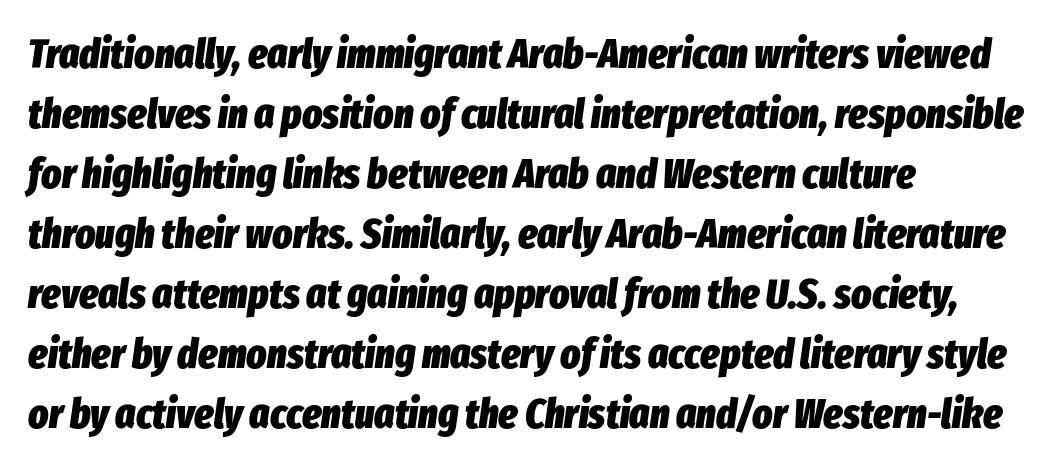
The sample has been set heavy, in full bold. The face used here is proportionally spaced, like ordinary book or web type. A normal amount of white space separates one row of letters from the next. Only glyphs here, with clear space below each row.
